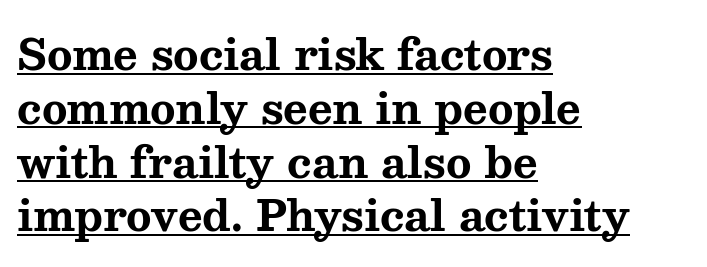
{"serif": "yes", "italic": "no", "bold": "yes", "weight": "bold", "width": "wide", "stroke_contrast": "medium", "x_height": "medium", "monospaced": "no", "underline": "yes", "align": "left", "line_spacing": "normal", "line_spacing_ratio": 1.28, "letter_spacing": "normal", "letter_spacing_em": 0.0, "glyph_px": 42}
